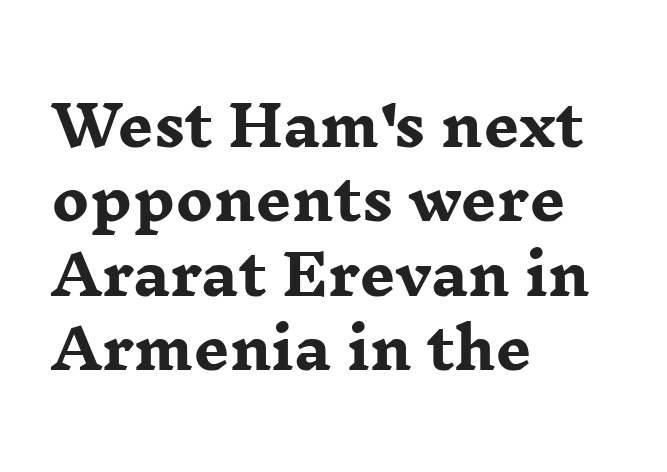
Q: Is the text bold? A: Yes.
Q: Is the text italic (slanted)? A: No, it is upright.
Q: Is the typeface a serif or a sans-serif typeface? A: Serif.
Q: Is the text underlined? A: No.
Q: How is the paragraph aligned? A: Left-aligned.
Q: Is the spacing between letters normal or unusually wide? A: Normal.
Q: Is the spacing between lines tight, normal or loose? A: Normal.
Q: Width (condensed, normal, or wide)? A: Wide.
Q: Stroke contrast? A: Low.
Q: x-height? A: Medium.
Q: Monospaced? A: No.
